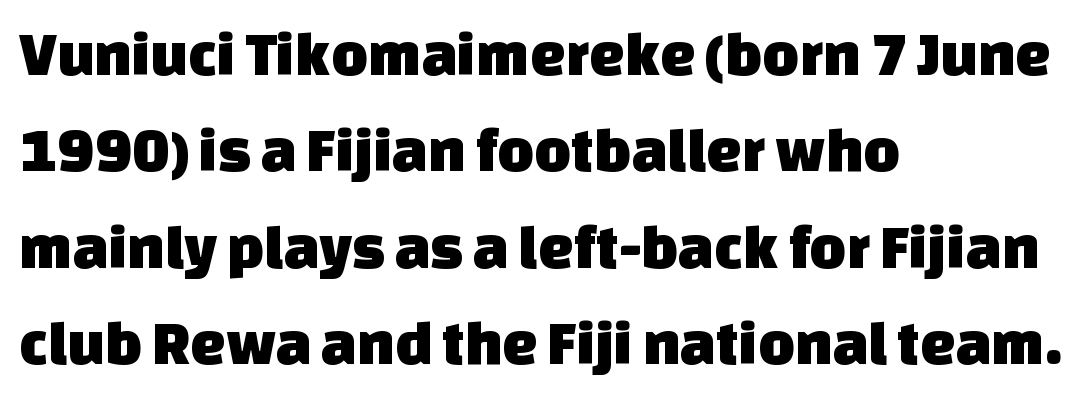
The image shows 63 px sans-serif type; set left-aligned, normal line spacing (1.53x), normal letter spacing, not underlined; low stroke contrast and a large x-height.
